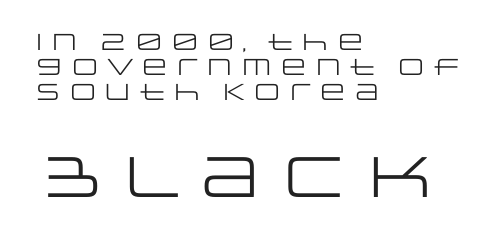
The tracking reads as untouched default to a designer's eye. The letterforms sit at book weight or below. The rag falls on the right side of this text block. Do the letters lean? They stand straight. Larger block? The one below; the one above is distinctly smaller. A typesetter would call this proportional, since set widths differ per character.
